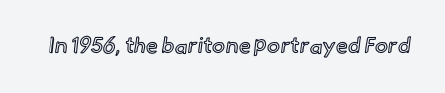
Q: Is the text italic (slanted)? A: Yes.
Q: Is the text underlined? A: No.
Q: Is the spacing between letters normal or unusually wide? A: Normal.
